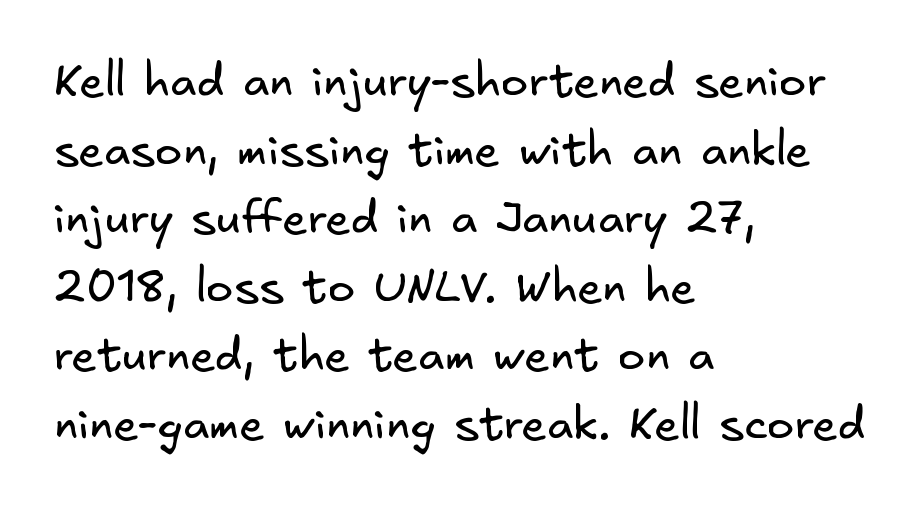
One-word summary of the alignment: left. Is this a heavy cut? Hardly; it is regular or lighter. Glance below the letters and you will spot only blank space. The line-height multiplier appears to be the usual default.
